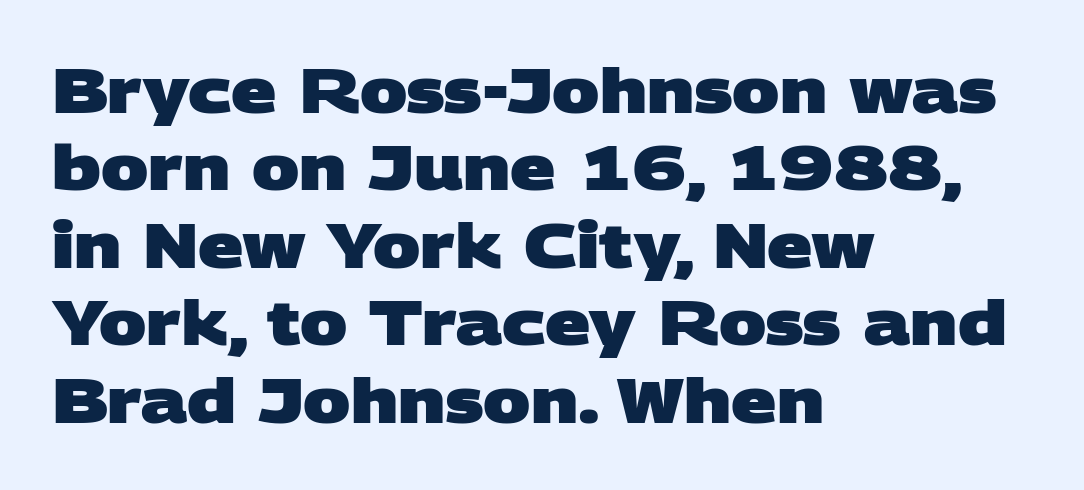
Casual observation: everything's shoved over to the left. Between one letter and the next there's only the usual sliver of space. The face used here has the dense, thick strokes of a bold. Font category for this specimen: sans-serif. The baseline area is clear.
